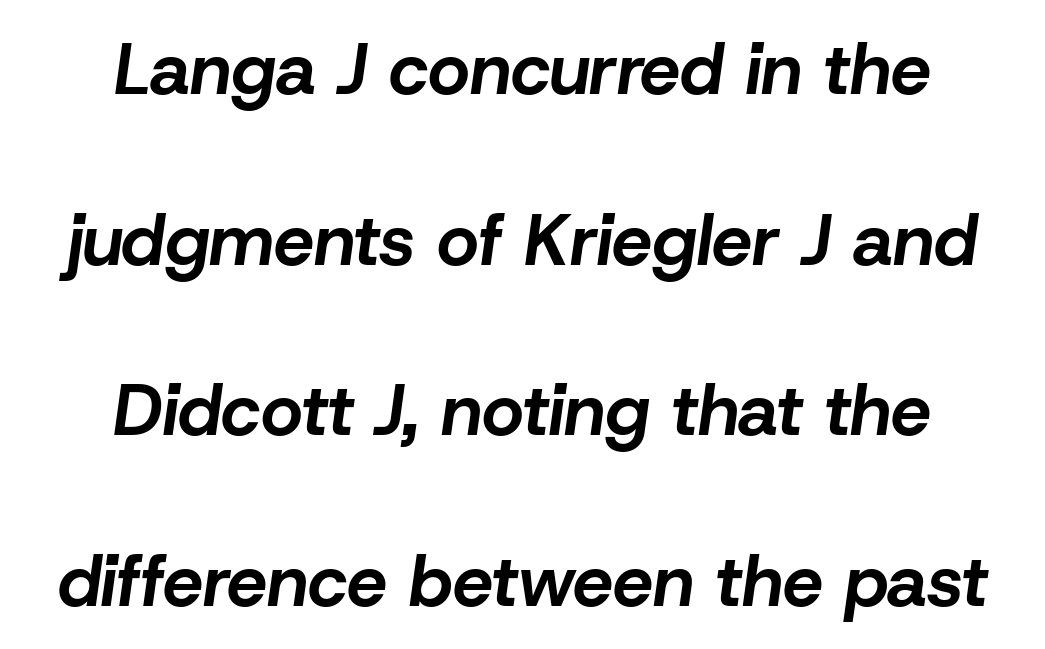
Each word holds together tightly as a unit, with standard inter-letter gaps. The baseline area is clear. The specimen reads as italic at a glance. Proportional: the letters do not fall into vertical columns. A centered setting, common on invitations and titles, is used for this passage.
